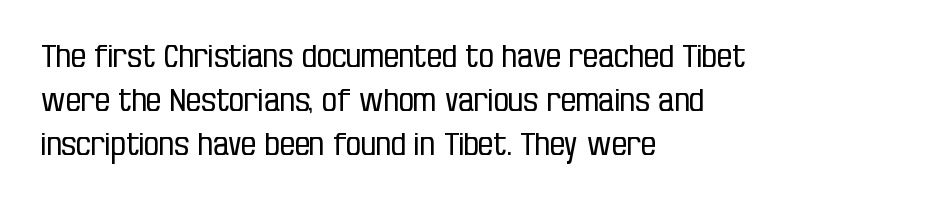
The paragraph shown leans on its left margin. Heft: none added — not bold. These lines are rendered in a variable-pitch font. Baseline-to-baseline distance is the conventional proportion of letter height.
